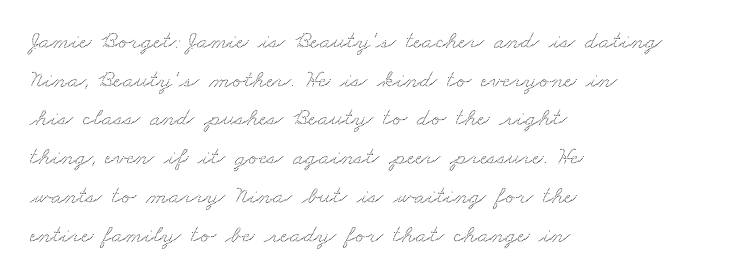
Q: Is the text underlined? A: No.
Q: How is the paragraph aligned? A: Left-aligned.
Q: Is the spacing between letters normal or unusually wide? A: Normal.
Q: Is the spacing between lines tight, normal or loose? A: Normal.
